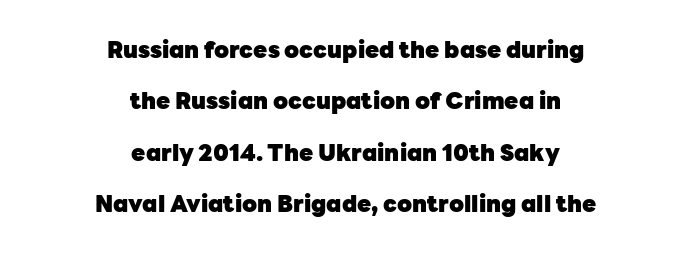
In terms of weight, the rendering is a true, heavy bold. The lettering stays uniformly vertical, giving the passage a roman look. Each new line begins a long way beneath the previous one. The letterforms sit shoulder to shoulder at normal distance. The glyphs are unaccompanied by any horizontal stroke below them.
